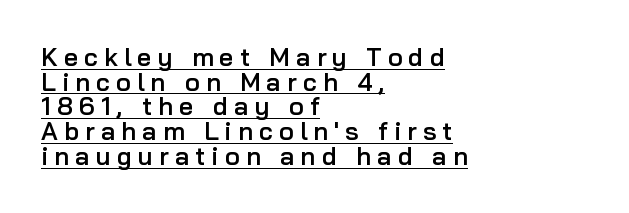
Q: Is the text bold? A: Semi-bold.
Q: Is the text italic (slanted)? A: No, it is upright.
Q: Is the text underlined? A: Yes.
Q: How is the paragraph aligned? A: Left-aligned.
Q: Is the spacing between letters normal or unusually wide? A: Unusually wide.
Q: Is the spacing between lines tight, normal or loose? A: Tight.
